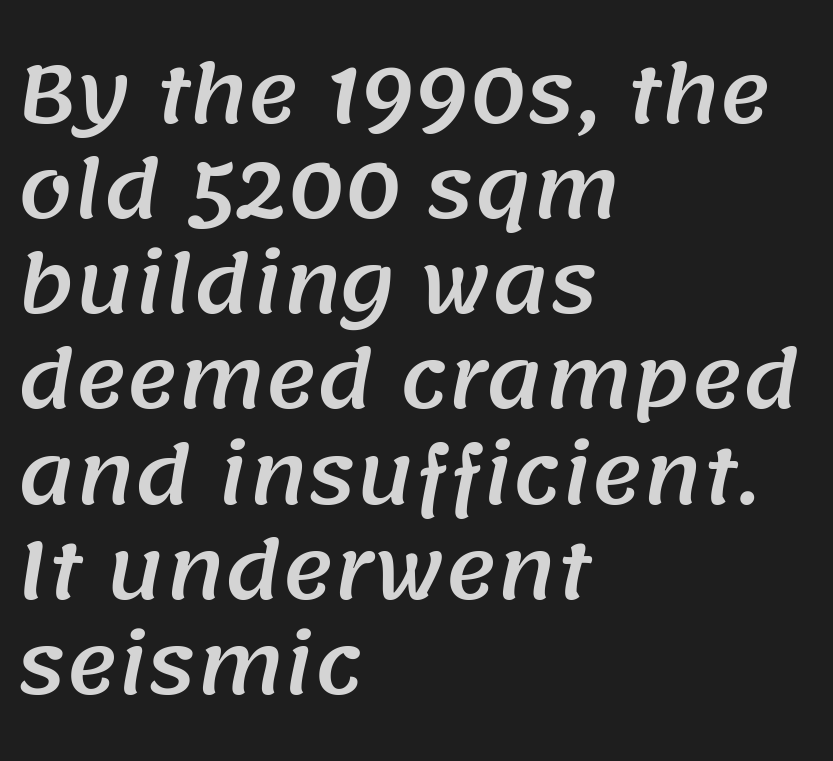
Q: Is the typeface a serif or a sans-serif typeface? A: Sans-serif.
Q: Is the text underlined? A: No.
Q: How is the paragraph aligned? A: Left-aligned.
Q: Is the spacing between letters normal or unusually wide? A: Normal.
Q: Width (condensed, normal, or wide)? A: Normal.
Q: Stroke contrast? A: Medium.
Q: x-height? A: Large.
Q: Monospaced? A: No.
